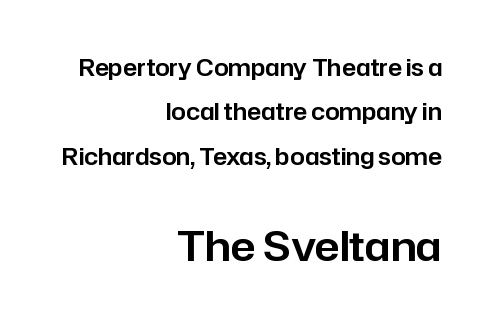
The image shows 41 px sans-serif type, upright; set right-aligned, loose line spacing (1.93x), normal letter spacing, not underlined; the second (bottom) block is 1.78x larger; low stroke contrast and a medium x-height.
